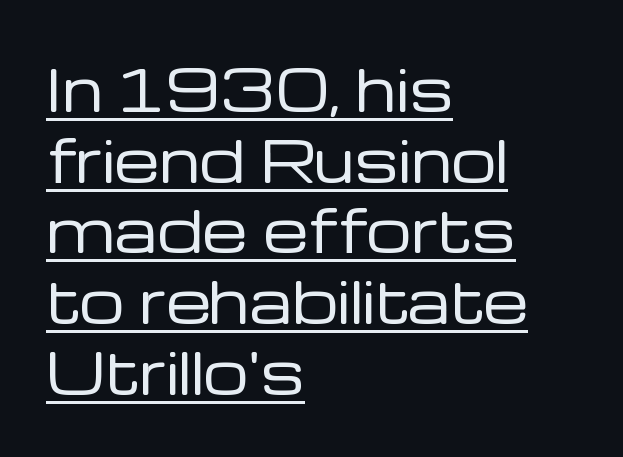
Q: Is the text bold? A: No.
Q: Is the text italic (slanted)? A: No, it is upright.
Q: Is the typeface a serif or a sans-serif typeface? A: Sans-serif.
Q: Is the text underlined? A: Yes.
Q: How is the paragraph aligned? A: Left-aligned.
Q: Is the spacing between letters normal or unusually wide? A: Normal.
Q: Width (condensed, normal, or wide)? A: Normal.
Q: Stroke contrast? A: Low.
Q: x-height? A: Medium.
Q: Monospaced? A: No.
